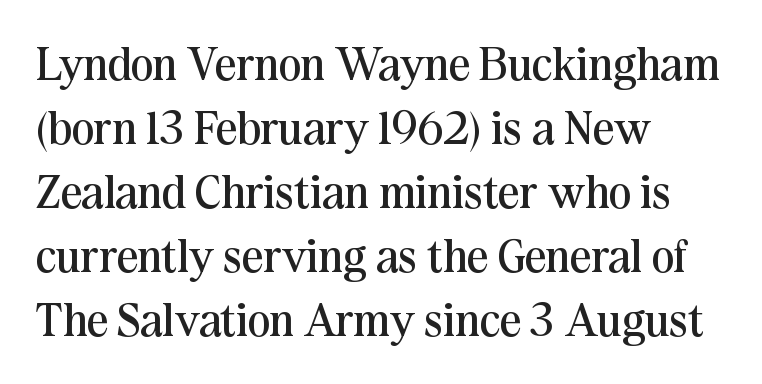
Compared with typical body copy, the letter spacing here is the same. You could not count columns in this text — the font is proportionally spaced. Baseline-to-baseline distance is the conventional proportion of letter height. Unbolded letterforms with no extra heft. Leftover space on each line is placed entirely after the last word.
